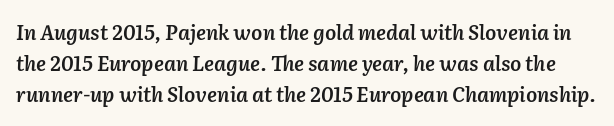
Q: Is the text bold? A: Semi-bold.
Q: Is the text italic (slanted)? A: Yes, it leans right by about 2 degrees.
Q: Is the text underlined? A: No.
Q: Is the spacing between letters normal or unusually wide? A: Normal.
Q: Is the spacing between lines tight, normal or loose? A: Normal.
